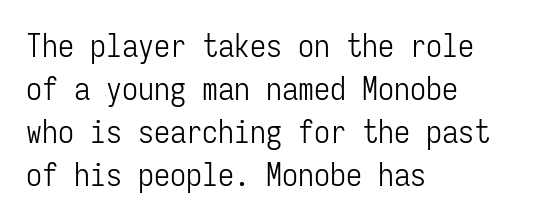
The image shows 32 px light, condensed sans-serif type, upright, monospaced; set left-aligned, normal line spacing (1.34x), normal letter spacing, not underlined; low stroke contrast and a medium x-height.
